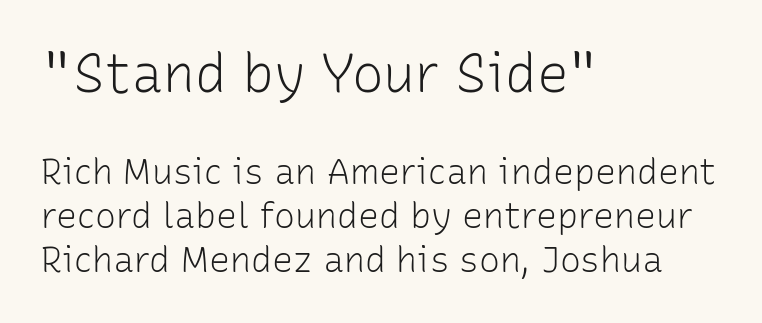
{"serif": "no", "italic": "no", "bold": "no", "weight": "light", "width": "normal", "stroke_contrast": "low", "x_height": "medium", "monospaced": "no", "underline": "no", "align": "left", "line_spacing": "normal", "line_spacing_ratio": 1.26, "letter_spacing": "normal", "letter_spacing_em": 0.0, "larger_block": "first", "size_ratio": 1.51, "glyph_px": 53}
